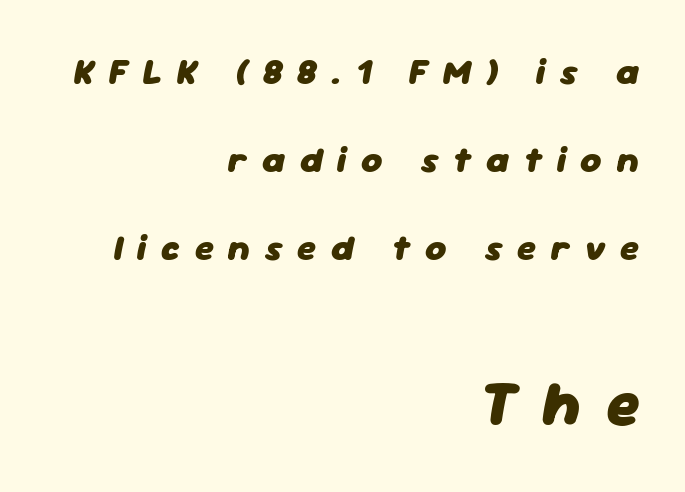
{"italic": "yes", "lean": "right", "slant_degrees": 11, "bold": "yes", "weight": "heavy", "width": "normal", "stroke_contrast": "low", "x_height": "medium", "monospaced": "no", "underline": "no", "align": "right", "line_spacing": "loose", "line_spacing_ratio": 2.44, "letter_spacing": "wide", "letter_spacing_em": 0.4, "larger_block": "second", "size_ratio": 1.75, "glyph_px": 63}
